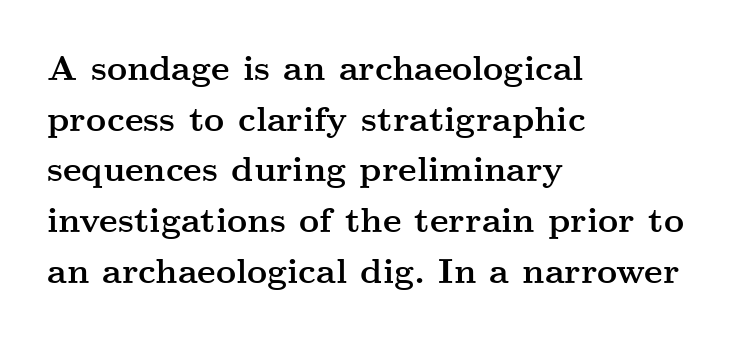
The image shows 35 px semibold, wide serif type, upright; set left-aligned, normal line spacing (1.45x), normal letter spacing, not underlined; medium stroke contrast and a small x-height.
